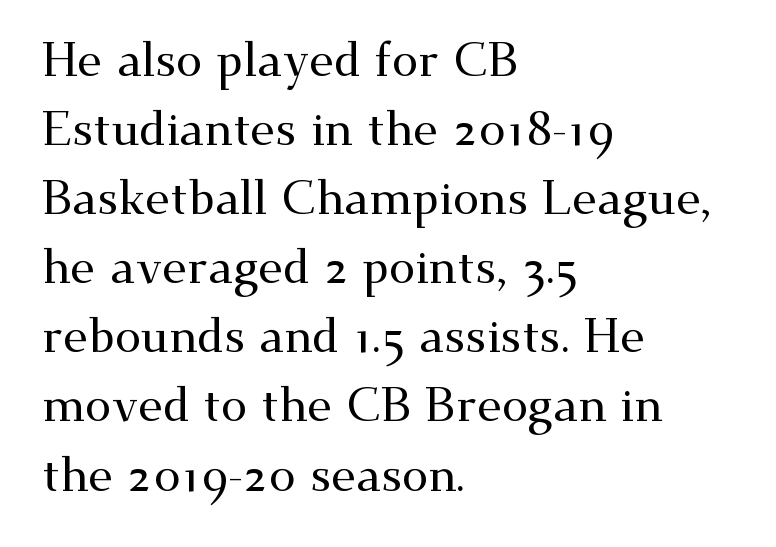
{"serif": "yes", "italic": "no", "width": "wide", "stroke_contrast": "medium", "x_height": "small", "monospaced": "no", "underline": "no", "align": "left", "line_spacing": "normal", "line_spacing_ratio": 1.47, "letter_spacing": "normal", "letter_spacing_em": 0.0, "glyph_px": 47}
